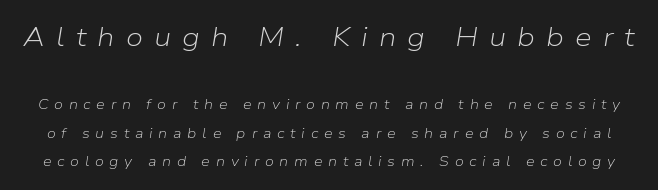
Q: Is the text bold? A: No.
Q: Is the text italic (slanted)? A: Yes, it leans right by about 9 degrees.
Q: Is the text underlined? A: No.
Q: Is the spacing between letters normal or unusually wide? A: Unusually wide.
Q: Is the spacing between lines tight, normal or loose? A: Loose.
Q: Which block of text is set in a larger size, the first (top) or the second (bottom)? A: The first (top) one.
